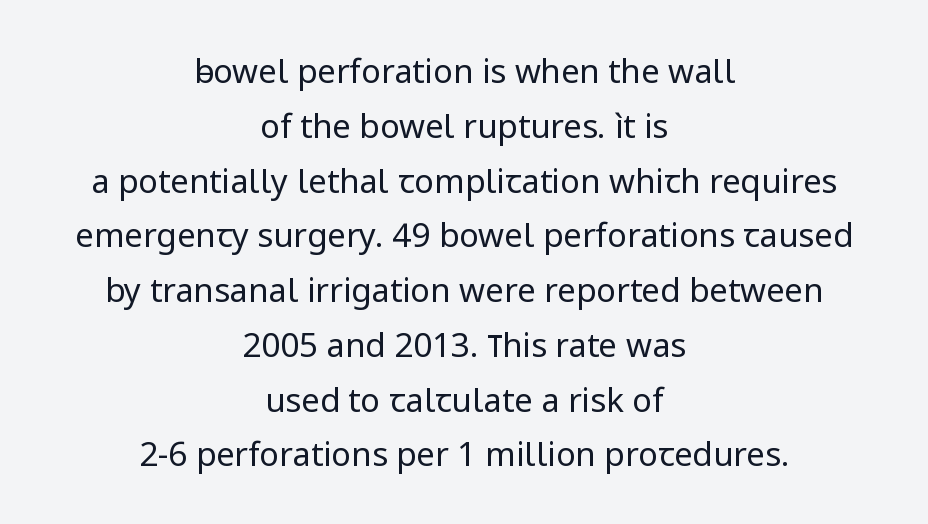
The image shows 33 px regular-weight sans-serif type, upright; set centered, normal line spacing (1.66x), normal letter spacing, not underlined; low stroke contrast and a medium x-height.
